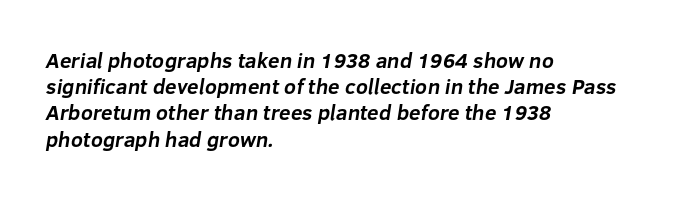
{"bold": "yes", "underline": "no", "align": "left", "line_spacing": "normal", "line_spacing_ratio": 1.25, "letter_spacing": "normal", "letter_spacing_em": 0.0, "glyph_px": 21}
